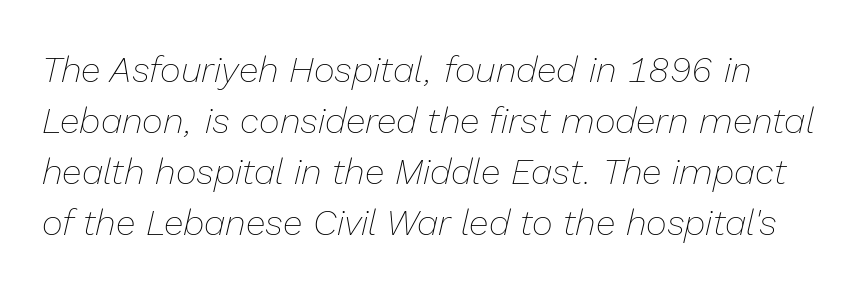
The image shows 36 px thin type, italic (leaning right); set normal line spacing (1.42x), normal letter spacing, not underlined; low stroke contrast and a medium x-height.
